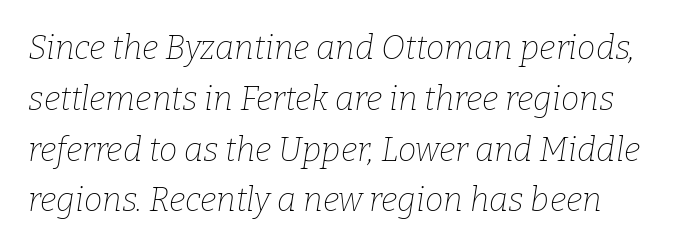
{"serif": "yes", "italic": "yes", "lean": "right", "slant_degrees": 9, "bold": "no", "weight": "thin", "width": "normal", "stroke_contrast": "low", "x_height": "medium", "monospaced": "no", "underline": "no", "line_spacing": "normal", "line_spacing_ratio": 1.54, "letter_spacing": "normal", "letter_spacing_em": 0.0, "glyph_px": 33}
